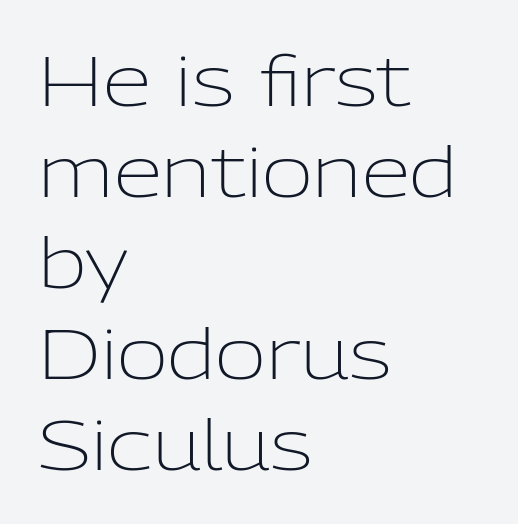
{"serif": "no", "italic": "no", "bold": "no", "weight": "light", "width": "normal", "stroke_contrast": "low", "x_height": "medium", "monospaced": "no", "underline": "no", "align": "left", "line_spacing": "normal", "line_spacing_ratio": 1.3, "letter_spacing": "normal", "letter_spacing_em": 0.0, "glyph_px": 70}
